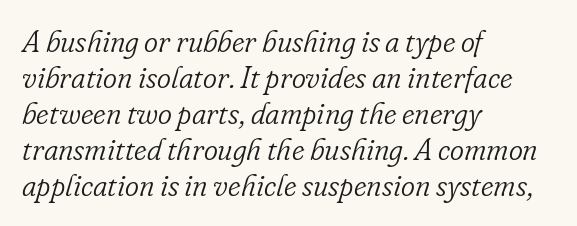
{"serif": "yes", "italic": "yes", "lean": "right", "slant_degrees": 16, "bold": "no", "weight": "light", "width": "normal", "stroke_contrast": "low", "x_height": "small", "monospaced": "no", "underline": "no", "align": "left", "line_spacing_ratio": 1.2, "letter_spacing": "normal", "letter_spacing_em": 0.0, "glyph_px": 30}
